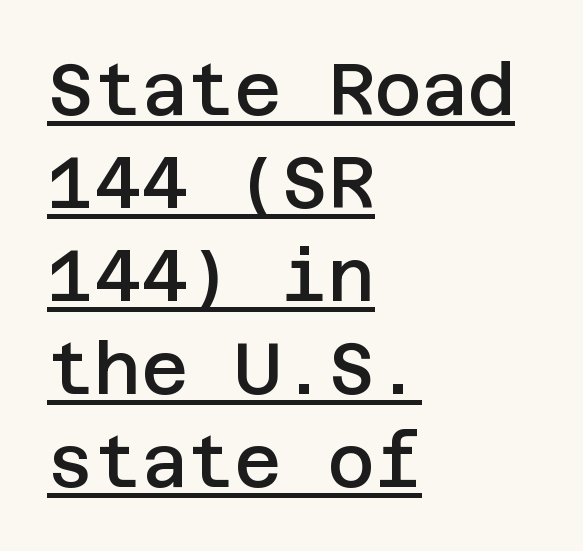
{"serif": "no", "italic": "no", "bold": "semi", "weight": "semibold", "width": "normal", "stroke_contrast": "low", "x_height": "large", "underline": "yes", "align": "left", "line_spacing": "normal", "line_spacing_ratio": 1.29, "letter_spacing": "normal", "letter_spacing_em": 0.0, "glyph_px": 72}
